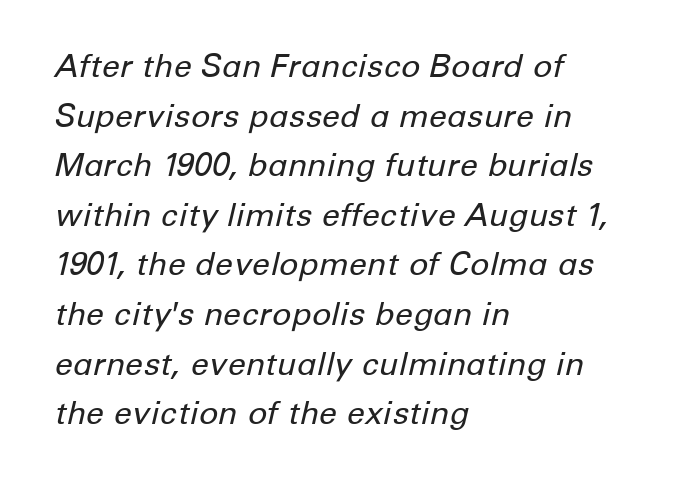
Q: Is the text bold? A: No.
Q: Is the text italic (slanted)? A: Yes, it leans right by about 12 degrees.
Q: Is the text underlined? A: No.
Q: How is the paragraph aligned? A: Left-aligned.
Q: Is the spacing between letters normal or unusually wide? A: Normal.
Q: Is the spacing between lines tight, normal or loose? A: Normal.
Q: Width (condensed, normal, or wide)? A: Normal.
Q: Stroke contrast? A: Low.
Q: x-height? A: Medium.
Q: Monospaced? A: No.
